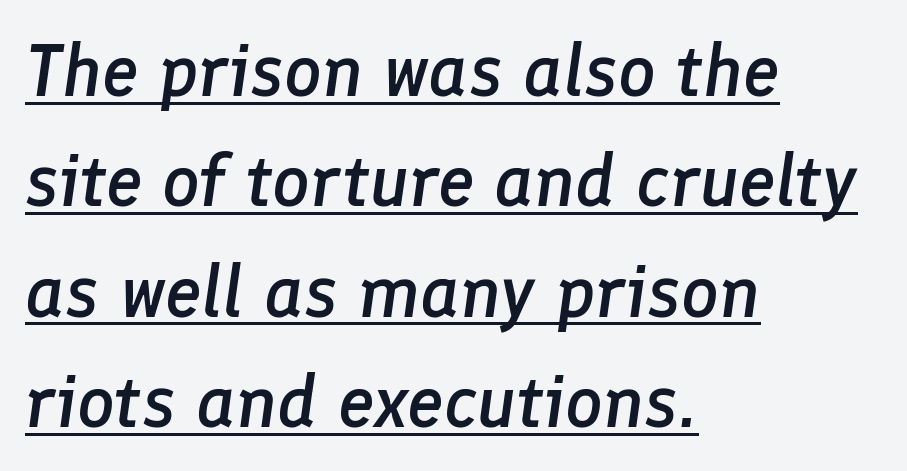
The typography opts for an oblique posture over an upright one. This rendering features underlined lettering. The letters advance in unequal steps, a hallmark of proportional type. Does the weight exceed regular? Yes, but only to semibold.
